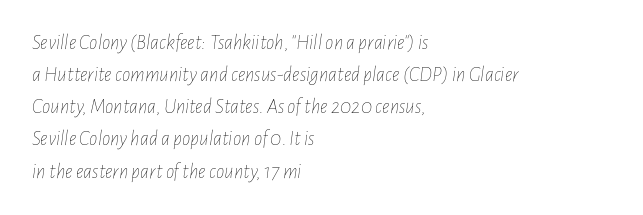
Q: Is the text bold? A: No.
Q: Is the text italic (slanted)? A: Yes, it leans right by about 7 degrees.
Q: Is the text underlined? A: No.
Q: How is the paragraph aligned? A: Left-aligned.
Q: Is the spacing between letters normal or unusually wide? A: Normal.
Q: Is the spacing between lines tight, normal or loose? A: Normal.
